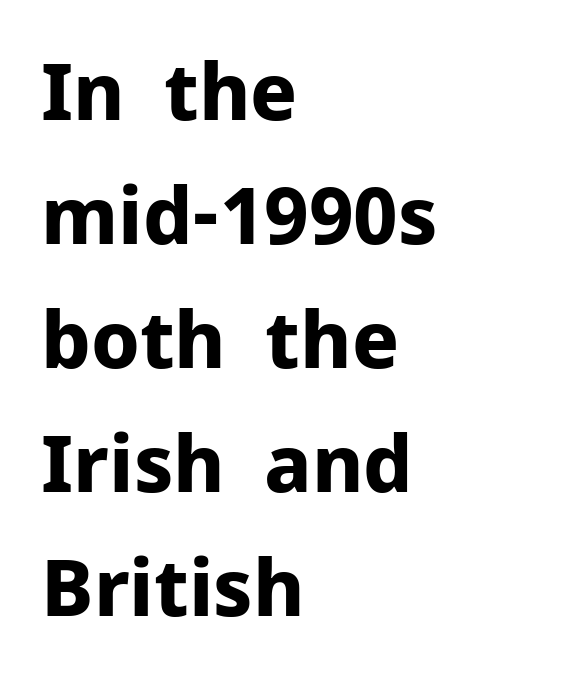
The image shows 78 px bold sans-serif type, upright; set left-aligned, normal line spacing (1.59x), normal letter spacing, not underlined; low stroke contrast and a medium x-height.
